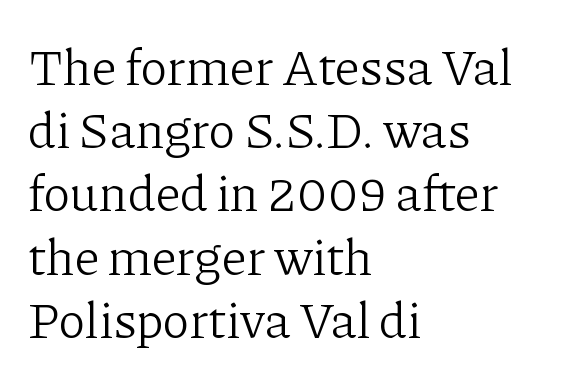
Q: Is the text bold? A: No.
Q: Is the text italic (slanted)? A: No, it is upright.
Q: Is the typeface a serif or a sans-serif typeface? A: Serif.
Q: Is the text underlined? A: No.
Q: How is the paragraph aligned? A: Left-aligned.
Q: Is the spacing between letters normal or unusually wide? A: Normal.
Q: Width (condensed, normal, or wide)? A: Normal.
Q: Stroke contrast? A: Low.
Q: x-height? A: Medium.
Q: Monospaced? A: No.
